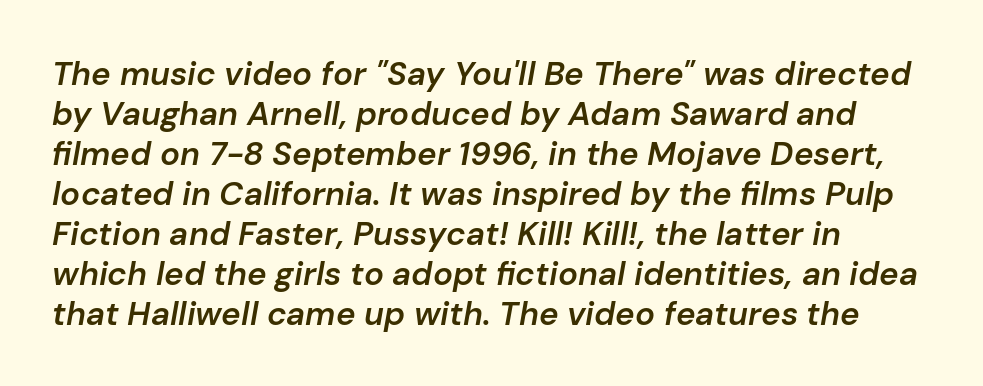
The image shows 33 px semibold type, italic (leaning right); set left-aligned, line spacing 1.21x, normal letter spacing, not underlined; low stroke contrast and a medium x-height.
